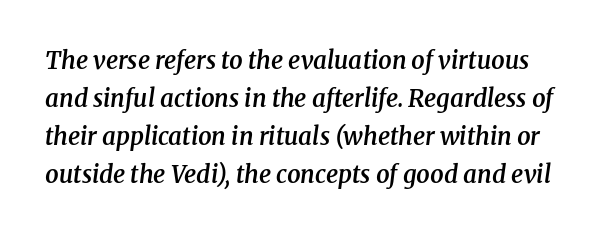
Q: Is the text bold? A: Semi-bold.
Q: Is the text italic (slanted)? A: Yes, it leans right by about 8 degrees.
Q: Is the text underlined? A: No.
Q: Is the spacing between letters normal or unusually wide? A: Normal.
Q: Is the spacing between lines tight, normal or loose? A: Normal.
